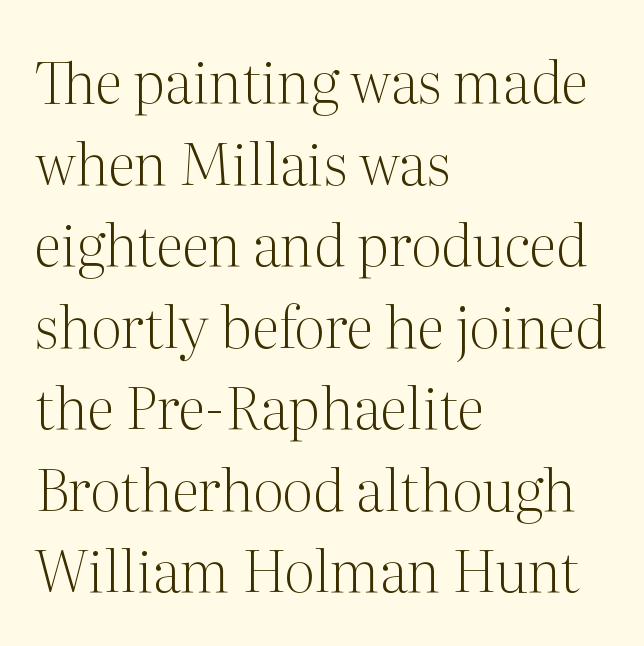
Is the type heavy? It reads as light-to-regular instead. Quick note: underline off. Posture: upright roman. The face used here is rendered with its standard letterfit.
